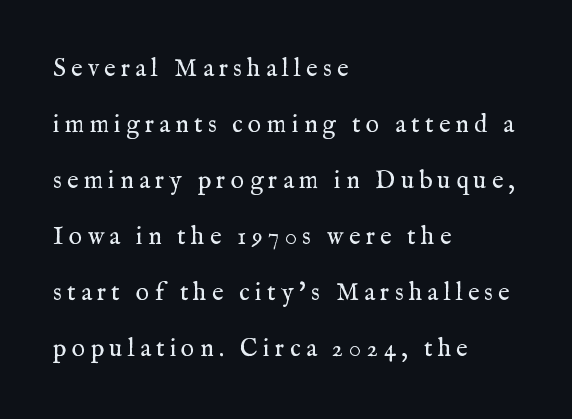
Q: Is the text bold? A: No.
Q: Is the text italic (slanted)? A: No, it is upright.
Q: Is the text underlined? A: No.
Q: How is the paragraph aligned? A: Left-aligned.
Q: Is the spacing between letters normal or unusually wide? A: Unusually wide.
Q: Is the spacing between lines tight, normal or loose? A: Loose.
